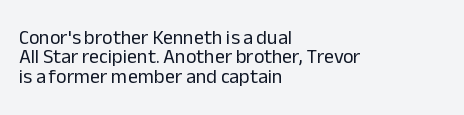
{"italic": "no", "bold": "no", "underline": "no", "align": "left", "line_spacing": "tight", "line_spacing_ratio": 0.97, "letter_spacing": "normal", "letter_spacing_em": 0.0, "glyph_px": 20}
